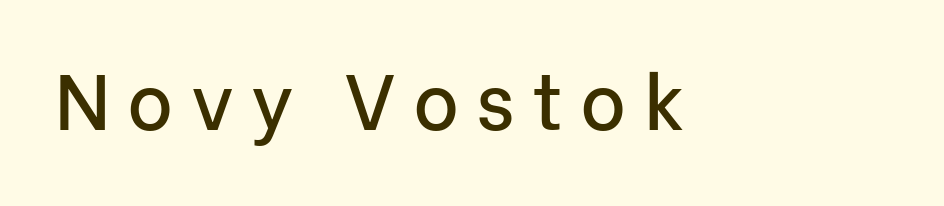
Is this a fixed-width face? No — the glyphs have proportional, varying widths. Unmarked baselines from the first word to the last. Is the letter spacing exaggerated? Yes — the characters are pushed far apart. If you drew a line through each stem, it would be perfectly vertical. You can tell from the bare stems that sans-serif type was used.
